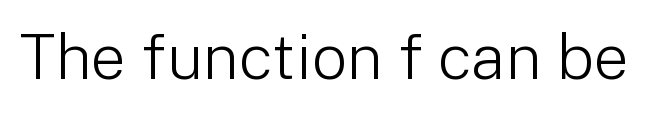
A typesetter would call this zero additional tracking. Note the varied advance widths — an 'i' is clearly narrower than an 'm'. This sample uses a sans-serif face. Is the stroke heavy? The answer is a plain regular-or-lighter. Check under the words: just untouched page.
